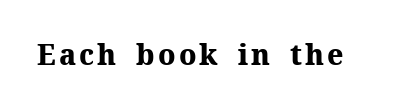
Q: Is the text bold? A: Yes.
Q: Is the text italic (slanted)? A: No, it is upright.
Q: Is the typeface a serif or a sans-serif typeface? A: Serif.
Q: Is the text underlined? A: No.
Q: Width (condensed, normal, or wide)? A: Normal.
Q: Stroke contrast? A: Medium.
Q: x-height? A: Medium.
Q: Monospaced? A: No.
